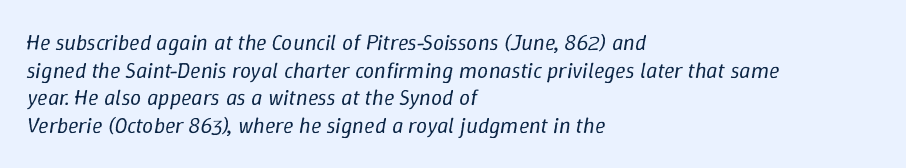
The image shows 22 px text type, italic (leaning right); set left-aligned, normal line spacing (1.26x), normal letter spacing, not underlined.
